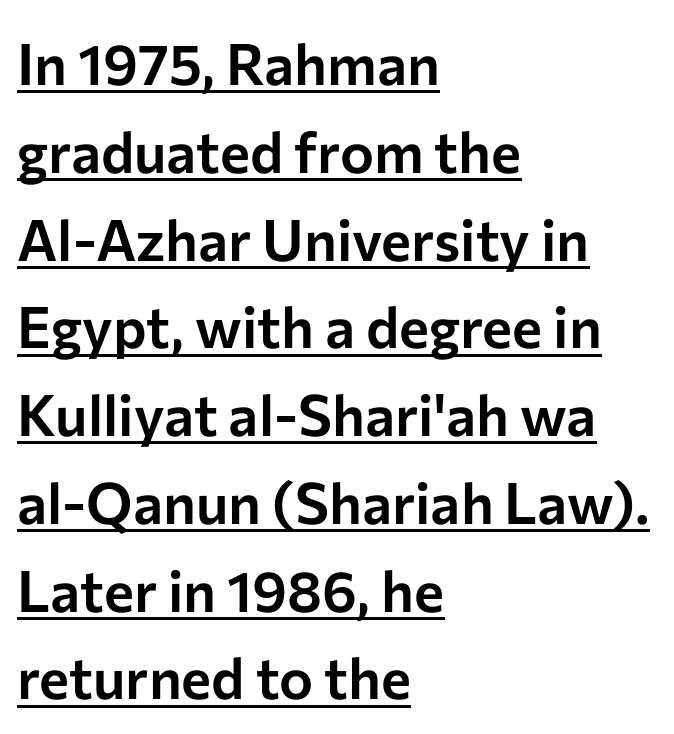
The image shows 57 px sans-serif type, upright; set left-aligned, normal line spacing (1.54x), normal letter spacing, underlined; low stroke contrast and a medium x-height.
